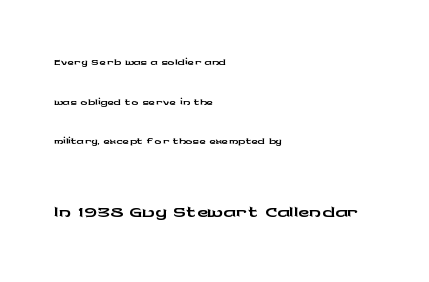
Q: Is the text italic (slanted)? A: No, it is upright.
Q: Is the typeface a serif or a sans-serif typeface? A: Sans-serif.
Q: Is the text underlined? A: No.
Q: How is the paragraph aligned? A: Left-aligned.
Q: Is the spacing between letters normal or unusually wide? A: Normal.
Q: Is the spacing between lines tight, normal or loose? A: Loose.
Q: Which block of text is set in a larger size, the first (top) or the second (bottom)? A: The second (bottom) one.
Q: Width (condensed, normal, or wide)? A: Wide.
Q: Stroke contrast? A: Low.
Q: x-height? A: Medium.
Q: Monospaced? A: No.
